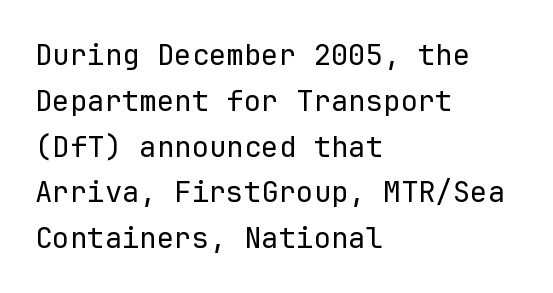
The image shows 29 px regular-weight sans-serif type, upright, monospaced; set left-aligned, normal line spacing (1.58x), normal letter spacing, not underlined; low stroke contrast and a medium x-height.
